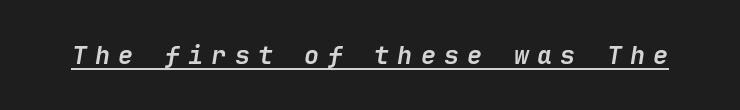
This is heavy type, rendered in bold. Tracking here is generous; glyphs stand well apart from one another. Style check: oblique. You can see a thin bar hugging the bottom of the glyphs.
